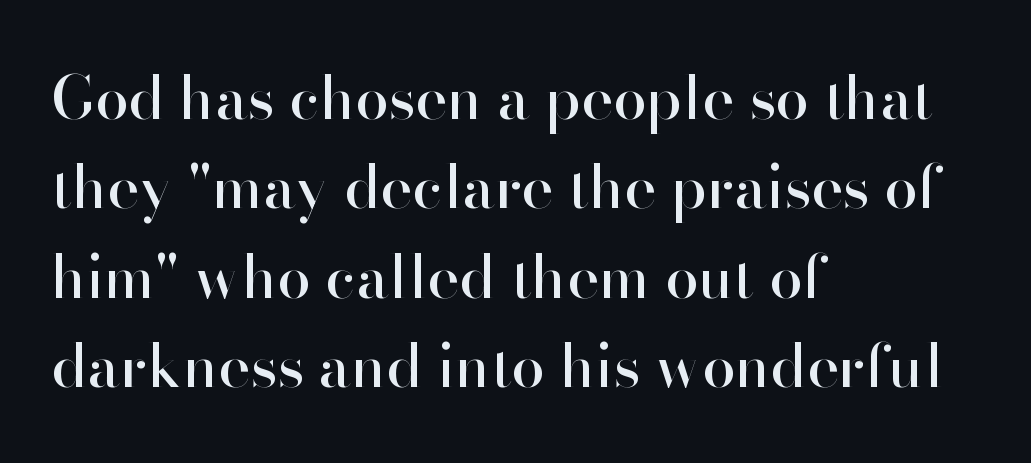
{"serif": "no", "italic": "no", "width": "normal", "stroke_contrast": "high", "x_height": "small", "monospaced": "no", "underline": "no", "align": "left", "line_spacing": "normal", "line_spacing_ratio": 1.49, "letter_spacing": "normal", "letter_spacing_em": 0.0, "glyph_px": 60}
